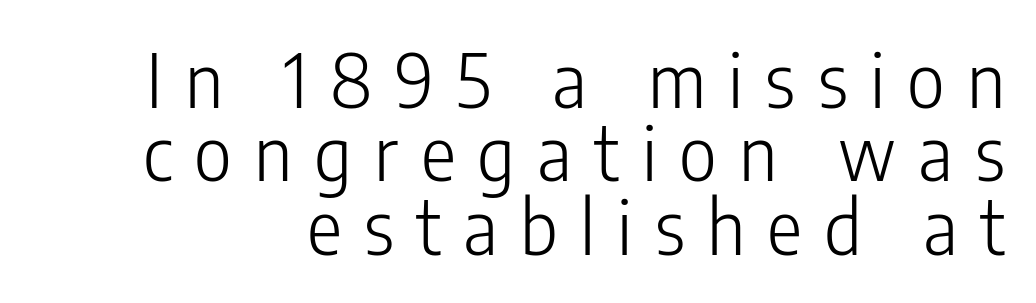
The image shows 74 px light, condensed sans-serif type, upright; set tight line spacing (0.99x), unusually wide letter spacing (+0.3 em), not underlined; low stroke contrast and a medium x-height.
